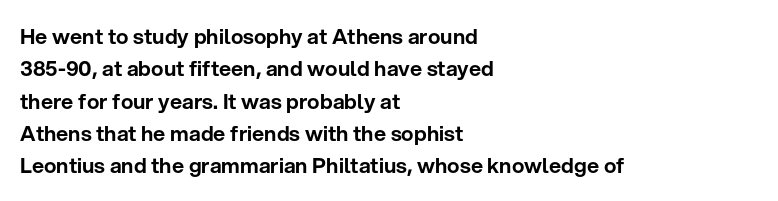
Glyph-to-glyph distance matches everyday printed text. Upright lettering throughout. Notice how descenders clear the ascenders below comfortably — that's standard leading. The strip under each line holds only bare page. Layout note: lines flush left.
